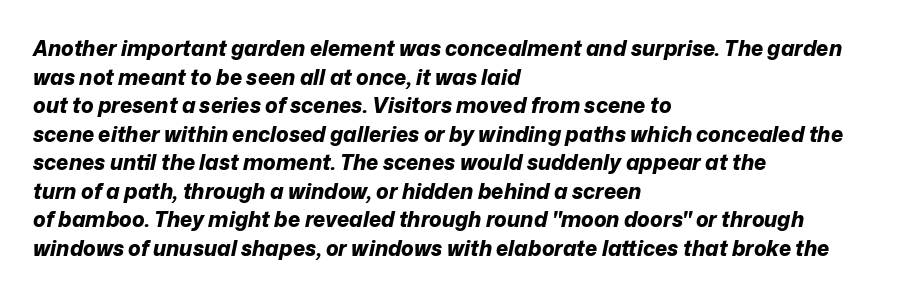
The image shows 21 px bold type, italic (leaning right); set left-aligned, normal line spacing (1.36x), normal letter spacing, not underlined.
